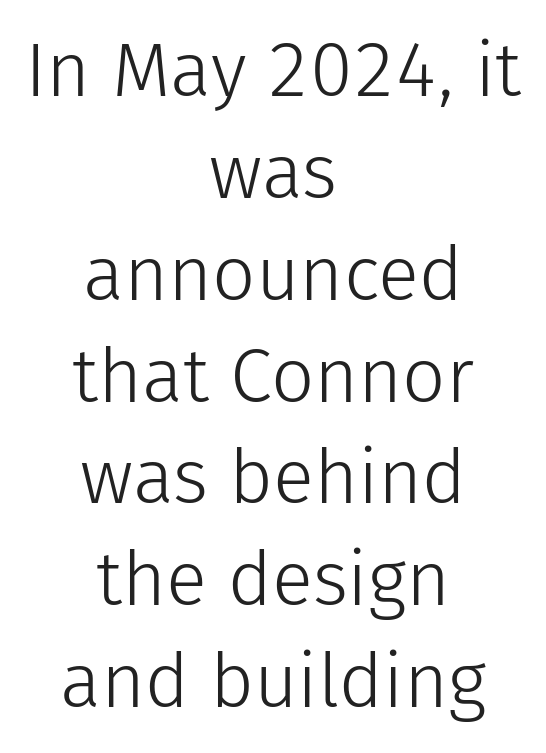
The image shows 76 px light sans-serif type, upright; set centered, normal line spacing (1.34x), normal letter spacing, not underlined; low stroke contrast and a medium x-height.
